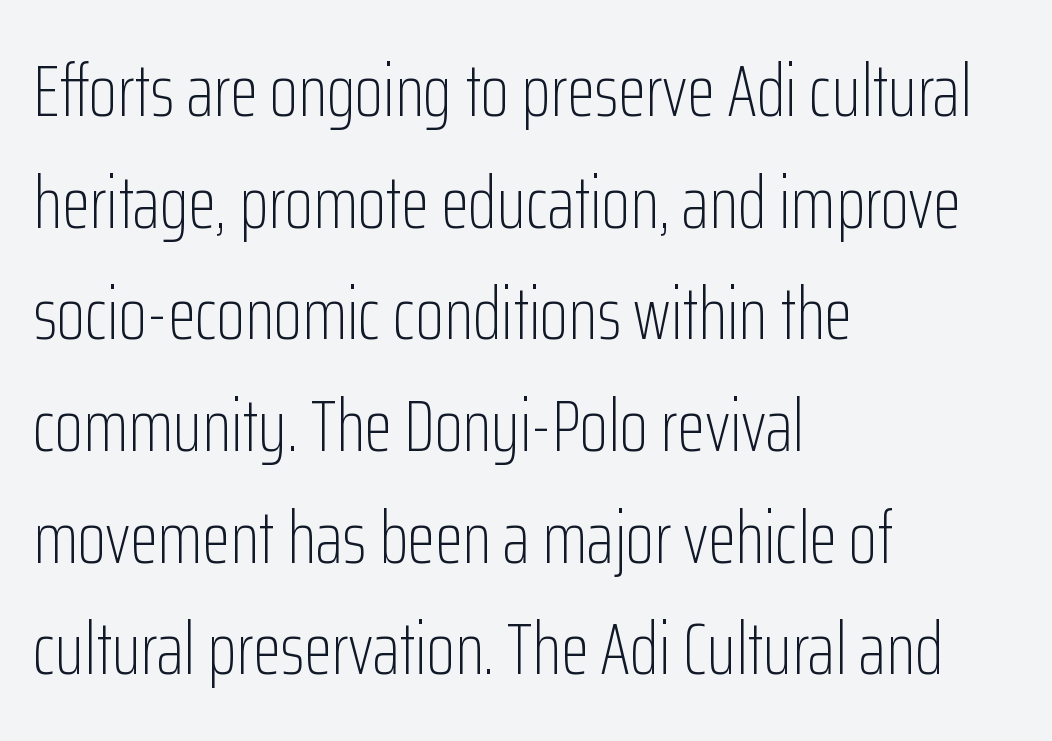
Line starts are locked; line ends wander. The specimen reads as upright at a glance. This rendering features lettering with no underline. The font is comparable to plain body text, perhaps lighter.
